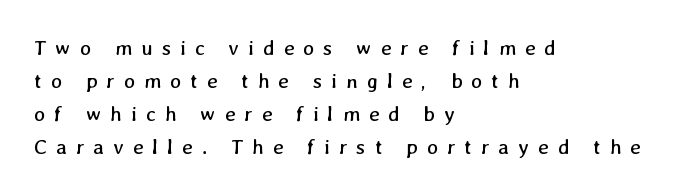
Is the stroke heavy? The answer is a plain regular-or-lighter. Anything drawn beneath the words? Only blank space. The rendering inserts visible extra space after every character. If you drew a ruler down the left edge, every line would touch it.
